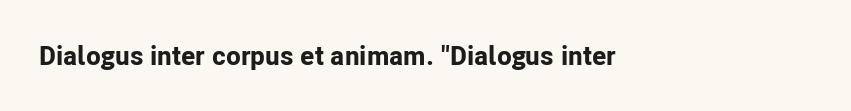
The image shows 27 px bold type, upright; set left-aligned, normal letter spacing, not underlined.
